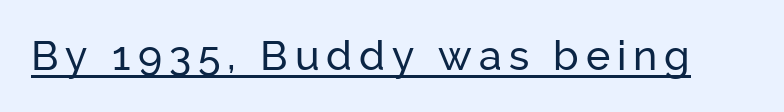
The image shows 41 px sans-serif type, upright; set underlined; low stroke contrast and a medium x-height.
